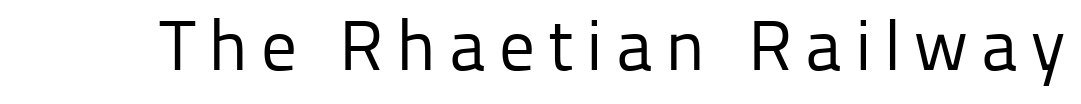
The image shows 71 px regular-weight sans-serif type, upright; set not underlined; low stroke contrast and a medium x-height.
